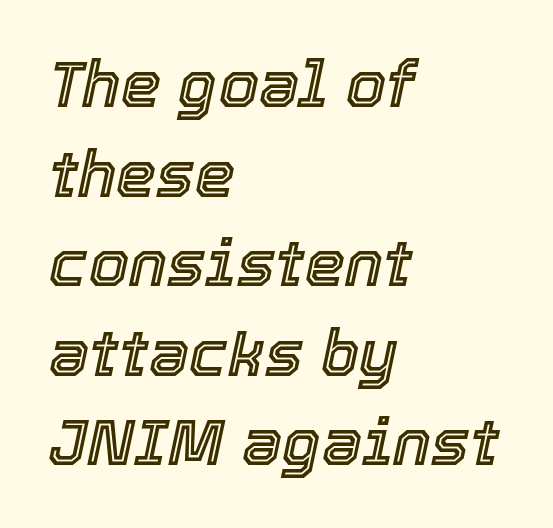
In terms of leading, this rendering sits right in the middle. If you drew a line through each stem, it would be angled. The space beneath each line is pristine and unruled. These lines are rendered in a variable-pitch font. There is no visible air inserted between adjacent glyphs.
